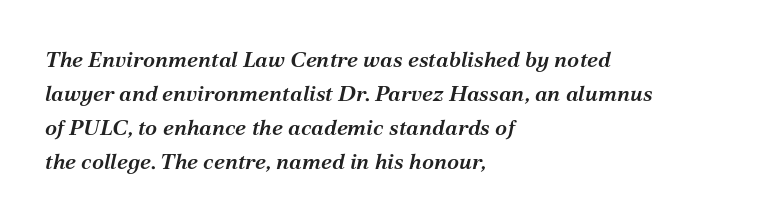
Q: Is the text bold? A: Semi-bold.
Q: Is the text italic (slanted)? A: Yes, it leans right by about 12 degrees.
Q: Is the text underlined? A: No.
Q: How is the paragraph aligned? A: Left-aligned.
Q: Is the spacing between letters normal or unusually wide? A: Normal.
Q: Is the spacing between lines tight, normal or loose? A: Normal.
